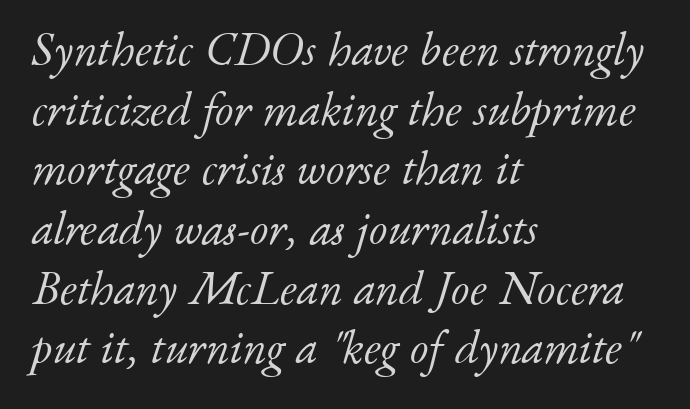
Q: Is the text bold? A: No.
Q: Is the text italic (slanted)? A: Yes, it leans right by about 17 degrees.
Q: Is the typeface a serif or a sans-serif typeface? A: Serif.
Q: Is the text underlined? A: No.
Q: How is the paragraph aligned? A: Left-aligned.
Q: Is the spacing between letters normal or unusually wide? A: Normal.
Q: Is the spacing between lines tight, normal or loose? A: Normal.
Q: Width (condensed, normal, or wide)? A: Normal.
Q: Stroke contrast? A: Low.
Q: x-height? A: Small.
Q: Monospaced? A: No.
